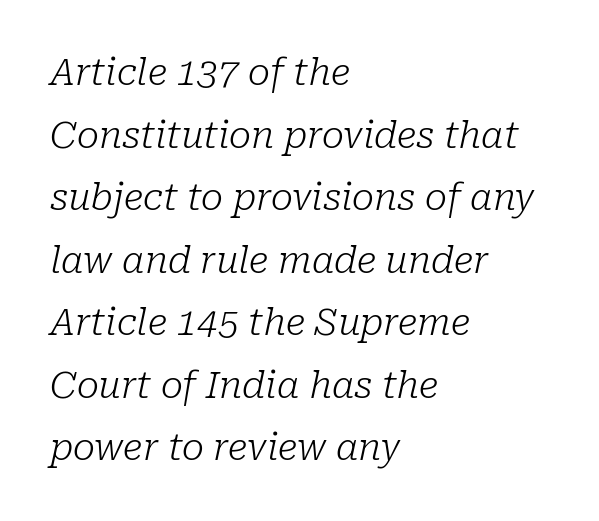
{"serif": "yes", "italic": "yes", "lean": "right", "slant_degrees": 10, "bold": "no", "weight": "light", "width": "normal", "stroke_contrast": "low", "x_height": "medium", "monospaced": "no", "underline": "no", "align": "left", "line_spacing": "normal", "line_spacing_ratio": 1.69, "letter_spacing": "normal", "letter_spacing_em": 0.0, "glyph_px": 37}
